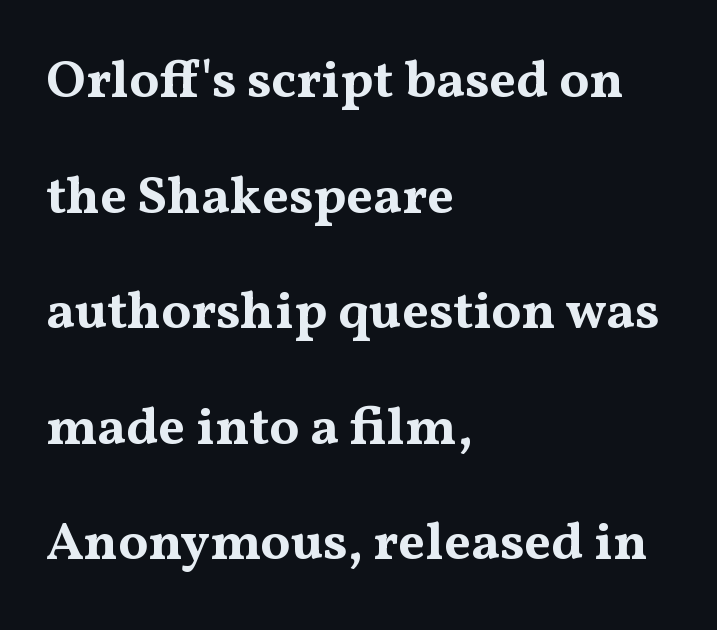
Yep, those are serifs on the letters. The font's upright variant was chosen for this text. The space directly below the letters is spotless. The letters are bold, with thick, heavy strokes.
